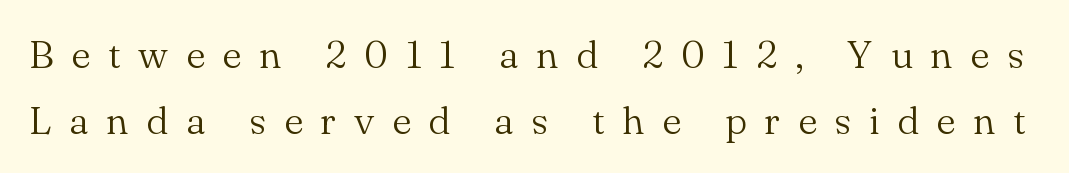
The image shows 39 px light serif type, upright; set normal line spacing (1.69x), unusually wide letter spacing (+0.45 em), not underlined; medium stroke contrast and a small x-height.
